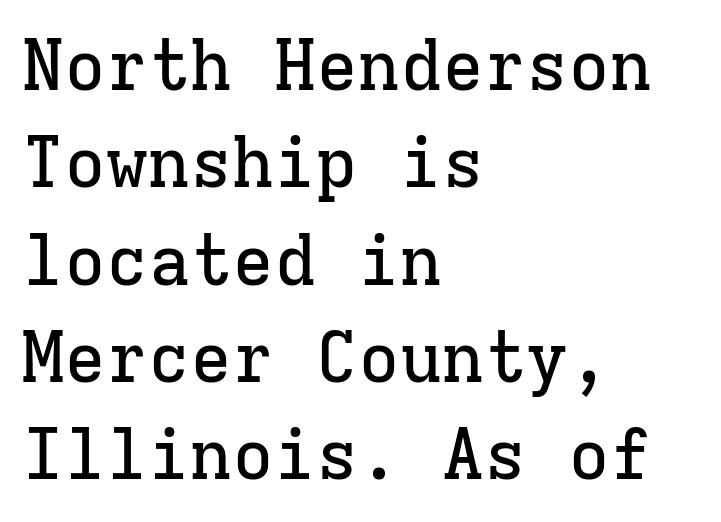
Q: Is the text italic (slanted)? A: No, it is upright.
Q: Is the typeface a serif or a sans-serif typeface? A: Serif.
Q: Is the text underlined? A: No.
Q: How is the paragraph aligned? A: Left-aligned.
Q: Is the spacing between letters normal or unusually wide? A: Normal.
Q: Is the spacing between lines tight, normal or loose? A: Normal.
Q: Width (condensed, normal, or wide)? A: Normal.
Q: Stroke contrast? A: Low.
Q: x-height? A: Medium.
Q: Monospaced? A: Yes.
